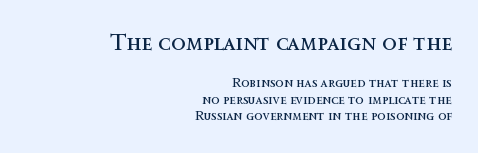
The image shows 24 px text type, upright; set right-aligned, line spacing 1.17x, normal letter spacing, not underlined; the first (top) block is 1.71x larger.
